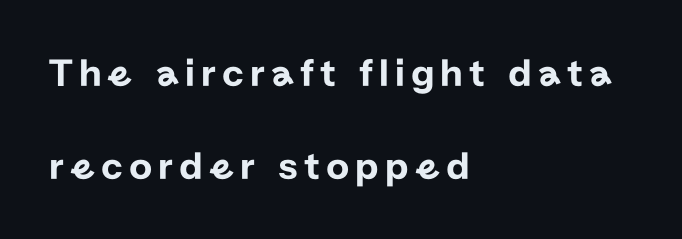
Q: Is the text italic (slanted)? A: No, it is upright.
Q: Is the typeface a serif or a sans-serif typeface? A: Sans-serif.
Q: Is the text underlined? A: No.
Q: How is the paragraph aligned? A: Left-aligned.
Q: Is the spacing between lines tight, normal or loose? A: Loose.
Q: Width (condensed, normal, or wide)? A: Normal.
Q: Stroke contrast? A: Low.
Q: x-height? A: Medium.
Q: Monospaced? A: No.
